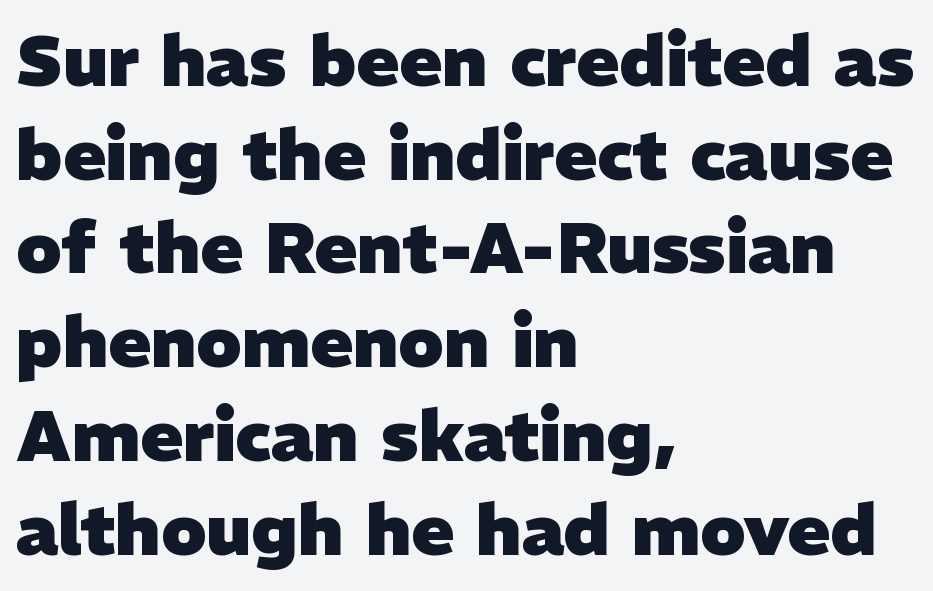
Q: Is the text bold? A: Yes.
Q: Is the typeface a serif or a sans-serif typeface? A: Sans-serif.
Q: Is the text underlined? A: No.
Q: How is the paragraph aligned? A: Left-aligned.
Q: Is the spacing between letters normal or unusually wide? A: Normal.
Q: Is the spacing between lines tight, normal or loose? A: Normal.
Q: Width (condensed, normal, or wide)? A: Normal.
Q: Stroke contrast? A: Low.
Q: x-height? A: Medium.
Q: Monospaced? A: No.
